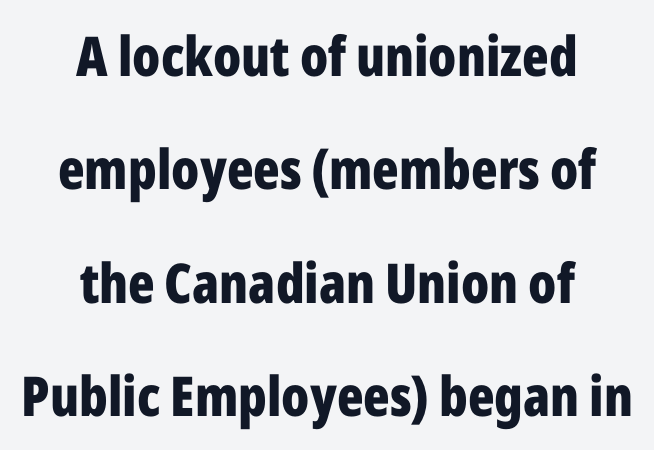
Italic? Not at all — the glyphs are vertical. Inter-character spacing is left at the font's built-in metrics. Reading down the block, each line starts at a different indent, mirrored at its end. The rendering uses a large line-height, opening up the rows. Note the varied advance widths — an 'i' is clearly narrower than an 'm'.
